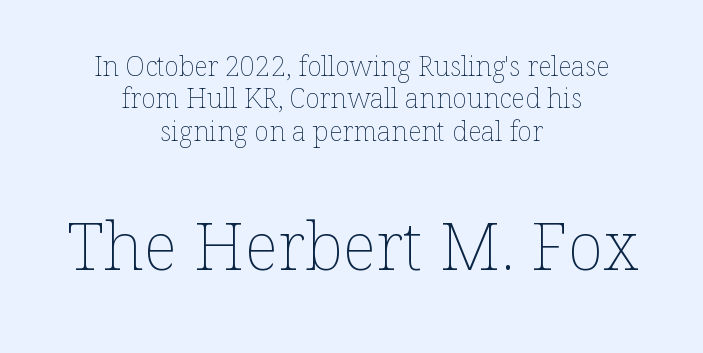
Q: Is the text bold? A: No.
Q: Is the text italic (slanted)? A: No, it is upright.
Q: Is the text underlined? A: No.
Q: How is the paragraph aligned? A: Centered.
Q: Is the spacing between letters normal or unusually wide? A: Normal.
Q: Which block of text is set in a larger size, the first (top) or the second (bottom)? A: The second (bottom) one.
Q: Width (condensed, normal, or wide)? A: Normal.
Q: Stroke contrast? A: Low.
Q: x-height? A: Medium.
Q: Monospaced? A: No.
